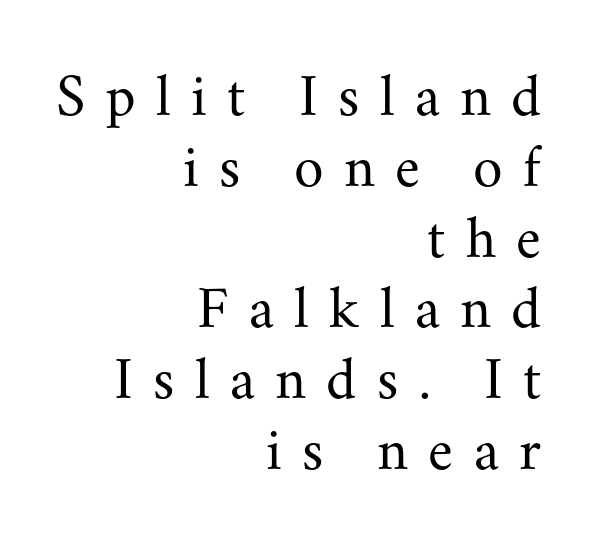
Q: Is the text bold? A: No.
Q: Is the text italic (slanted)? A: No, it is upright.
Q: Is the typeface a serif or a sans-serif typeface? A: Serif.
Q: Is the text underlined? A: No.
Q: How is the paragraph aligned? A: Right-aligned.
Q: Is the spacing between letters normal or unusually wide? A: Unusually wide.
Q: Width (condensed, normal, or wide)? A: Normal.
Q: Stroke contrast? A: Medium.
Q: x-height? A: Small.
Q: Monospaced? A: No.
